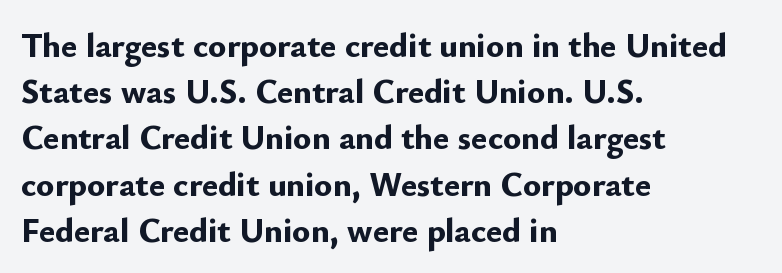
The lines sit at an ordinary, default distance from one another. Every letter is thick-stroked: bold, no question. Varying glyph widths throughout — classic text-font behaviour. Examine the stroke ends and you'll find no serifs. Ascenders rise straight up at ninety degrees.
